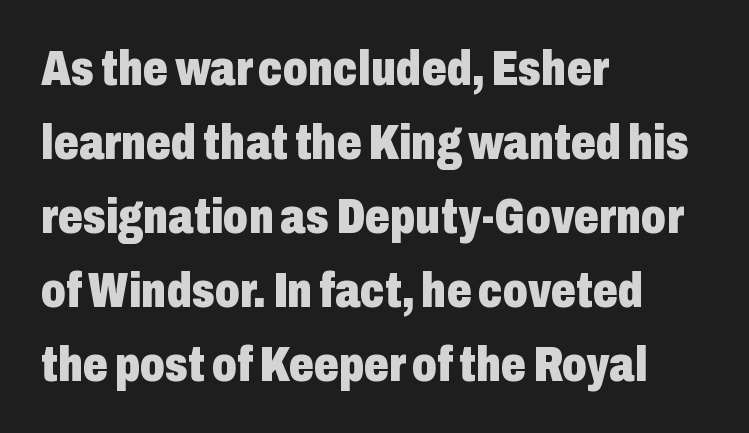
{"serif": "no", "italic": "no", "bold": "yes", "weight": "heavy", "width": "condensed", "stroke_contrast": "low", "x_height": "medium", "monospaced": "no", "underline": "no", "align": "left", "line_spacing": "normal", "line_spacing_ratio": 1.51, "letter_spacing": "normal", "letter_spacing_em": 0.0, "glyph_px": 49}
